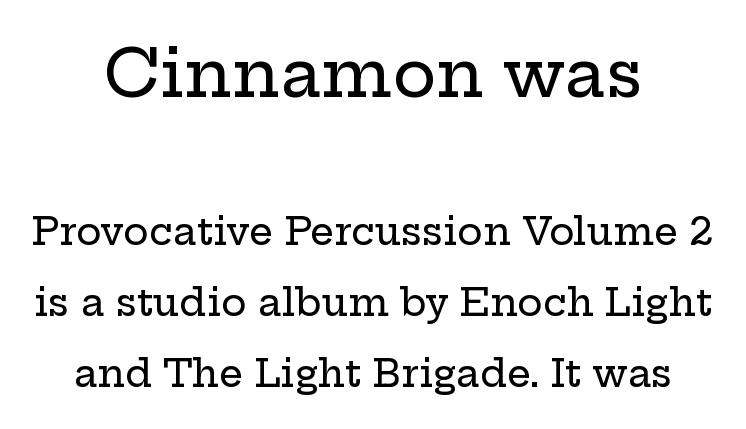
The image shows 66 px wide serif type, upright; set centered, line spacing 1.87x, normal letter spacing, not underlined; the first (top) block is 1.74x larger; low stroke contrast and a medium x-height.
